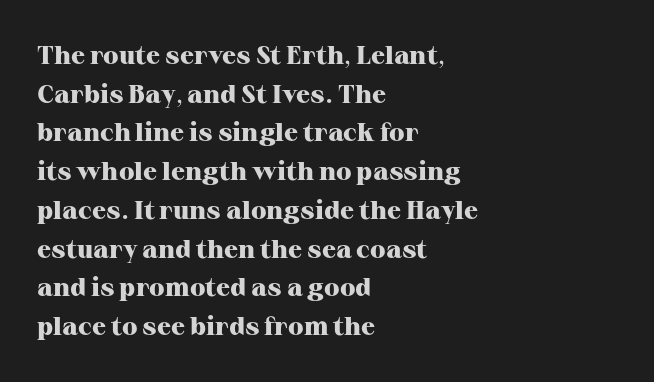
Q: Is the text bold? A: Yes.
Q: Is the text italic (slanted)? A: No, it is upright.
Q: Is the text underlined? A: No.
Q: How is the paragraph aligned? A: Left-aligned.
Q: Is the spacing between letters normal or unusually wide? A: Normal.
Q: Is the spacing between lines tight, normal or loose? A: Normal.
